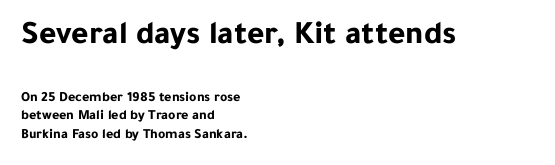
Which margin do the lines hug? The left one — the right edge is uneven. The words here are not underlined. This is roman type, the default non-slanted kind. The block sitting higher on the canvas is the one with enlarged characters.
